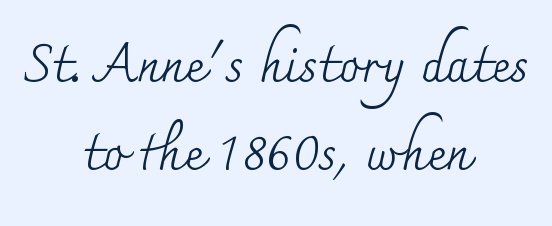
Q: Is the text bold? A: No.
Q: Is the text italic (slanted)? A: Yes.
Q: Is the typeface a serif or a sans-serif typeface? A: Serif.
Q: Is the text underlined? A: No.
Q: How is the paragraph aligned? A: Centered.
Q: Is the spacing between letters normal or unusually wide? A: Normal.
Q: Is the spacing between lines tight, normal or loose? A: Normal.
Q: Width (condensed, normal, or wide)? A: Normal.
Q: Stroke contrast? A: Medium.
Q: x-height? A: Small.
Q: Monospaced? A: No.
